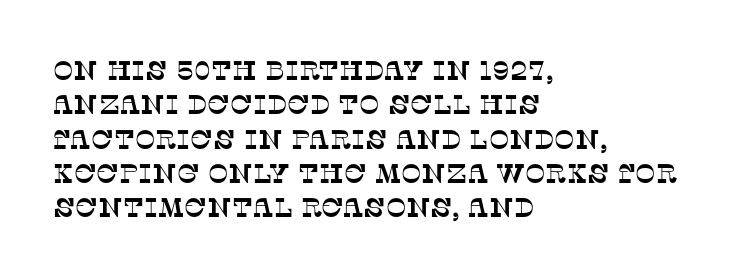
Q: Is the text underlined? A: No.
Q: How is the paragraph aligned? A: Left-aligned.
Q: Is the spacing between letters normal or unusually wide? A: Normal.
Q: Is the spacing between lines tight, normal or loose? A: Normal.
